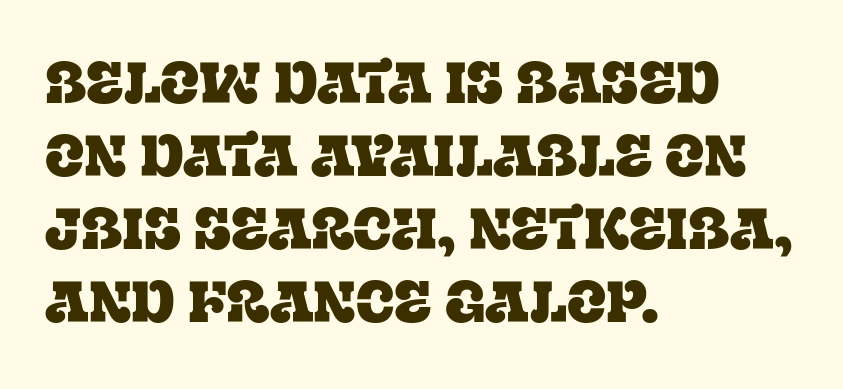
Q: Is the text italic (slanted)? A: No, it is upright.
Q: Is the typeface a serif or a sans-serif typeface? A: Serif.
Q: Is the text underlined? A: No.
Q: How is the paragraph aligned? A: Left-aligned.
Q: Is the spacing between letters normal or unusually wide? A: Normal.
Q: Is the spacing between lines tight, normal or loose? A: Normal.
Q: Width (condensed, normal, or wide)? A: Normal.
Q: Stroke contrast? A: Low.
Q: x-height? A: Large.
Q: Monospaced? A: No.
